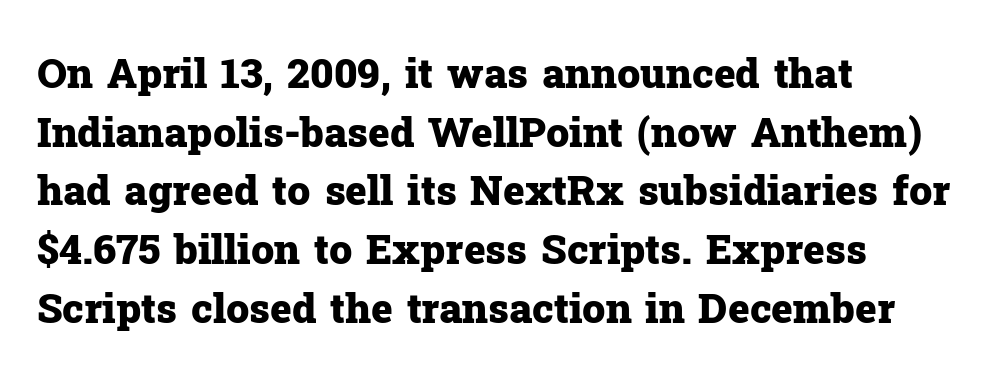
{"serif": "yes", "italic": "no", "bold": "yes", "weight": "heavy", "width": "normal", "stroke_contrast": "low", "x_height": "medium", "monospaced": "no", "underline": "no", "align": "left", "line_spacing": "normal", "line_spacing_ratio": 1.43, "letter_spacing": "normal", "letter_spacing_em": 0.0, "glyph_px": 41}
